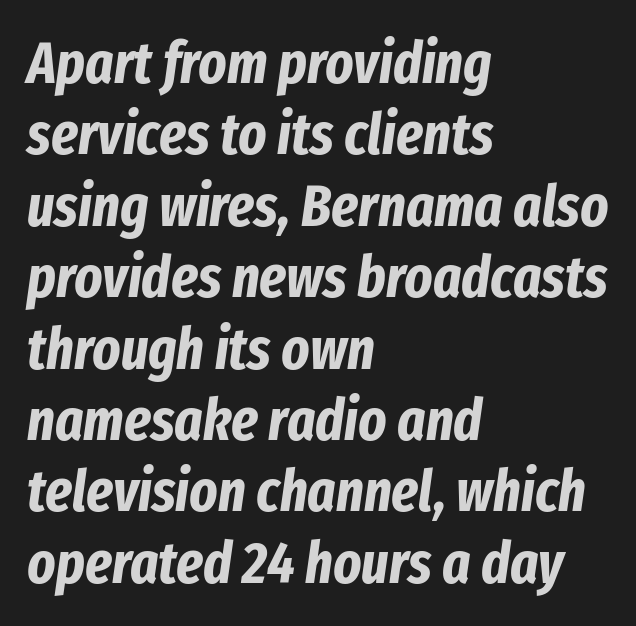
{"italic": "yes", "lean": "right", "slant_degrees": 8, "bold": "yes", "weight": "bold", "width": "condensed", "stroke_contrast": "low", "x_height": "medium", "monospaced": "no", "underline": "no", "align": "left", "line_spacing_ratio": 1.21, "letter_spacing": "normal", "letter_spacing_em": 0.0, "glyph_px": 59}
